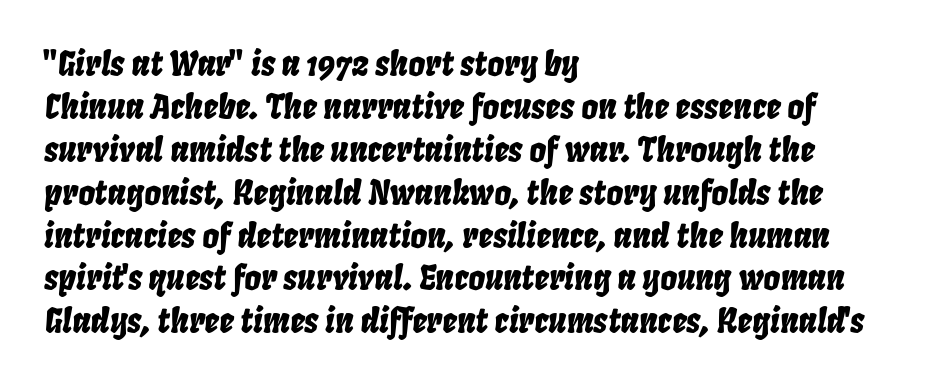
Q: Is the text italic (slanted)? A: Yes, it leans right by about 8 degrees.
Q: Is the text underlined? A: No.
Q: How is the paragraph aligned? A: Left-aligned.
Q: Is the spacing between letters normal or unusually wide? A: Normal.
Q: Is the spacing between lines tight, normal or loose? A: Normal.
Q: Width (condensed, normal, or wide)? A: Condensed.
Q: Stroke contrast? A: Low.
Q: x-height? A: Large.
Q: Monospaced? A: No.
